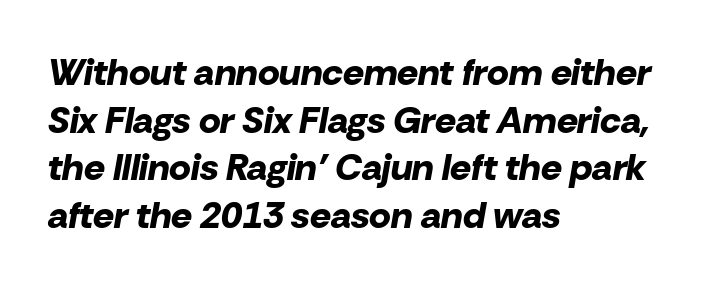
Emphasis by weight is at full strength: bold. Whoever set this chose a conventional vertical rhythm. When letters slant like this, we call the style italic. Clear beneath every line of the passage. No extra tracking has been applied to these lines.
